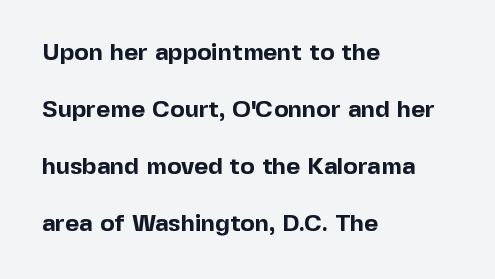
Q: Is the text bold? A: Yes.
Q: Is the text italic (slanted)? A: No, it is upright.
Q: Is the text underlined? A: No.
Q: How is the paragraph aligned? A: Left-aligned.
Q: Is the spacing between letters normal or unusually wide? A: Normal.
Q: Is the spacing between lines tight, normal or loose? A: Loose.
